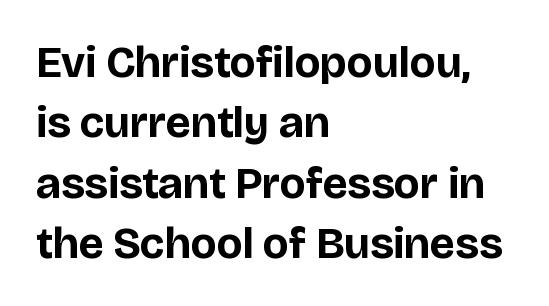
{"serif": "no", "italic": "no", "bold": "yes", "weight": "bold", "width": "normal", "stroke_contrast": "low", "x_height": "large", "monospaced": "no", "underline": "no", "align": "left", "line_spacing": "normal", "line_spacing_ratio": 1.37, "letter_spacing": "normal", "letter_spacing_em": 0.0, "glyph_px": 44}
